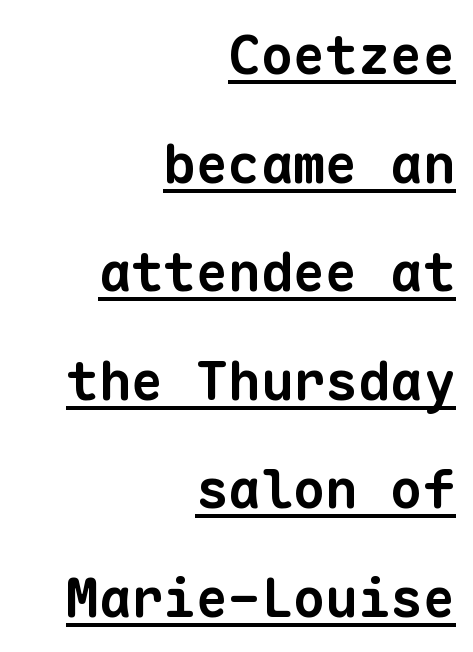
{"serif": "no", "bold": "yes", "weight": "bold", "width": "normal", "stroke_contrast": "low", "x_height": "medium", "monospaced": "yes", "underline": "yes", "align": "right", "line_spacing": "loose", "line_spacing_ratio": 2.01, "letter_spacing": "normal", "letter_spacing_em": 0.0, "glyph_px": 54}
